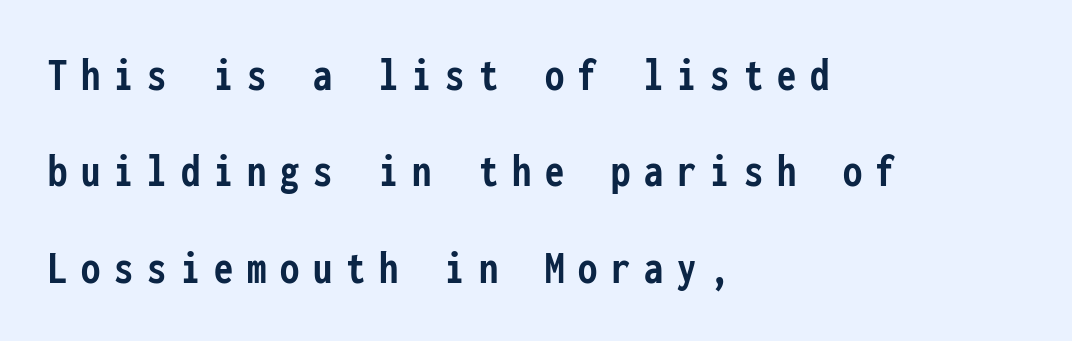
{"serif": "no", "italic": "no", "bold": "yes", "weight": "semibold", "width": "condensed", "stroke_contrast": "low", "x_height": "medium", "monospaced": "yes", "underline": "no", "align": "left", "line_spacing": "loose", "line_spacing_ratio": 2.01, "letter_spacing": "wide", "letter_spacing_em": 0.29, "glyph_px": 48}
